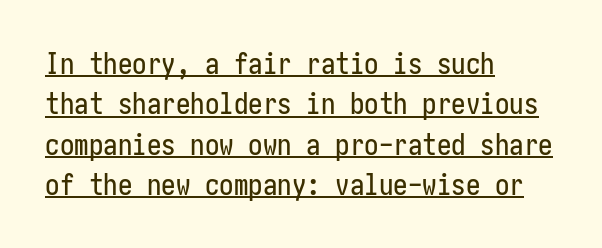
Q: Is the text italic (slanted)? A: No, it is upright.
Q: Is the typeface a serif or a sans-serif typeface? A: Sans-serif.
Q: Is the text underlined? A: Yes.
Q: How is the paragraph aligned? A: Left-aligned.
Q: Is the spacing between letters normal or unusually wide? A: Normal.
Q: Is the spacing between lines tight, normal or loose? A: Normal.
Q: Width (condensed, normal, or wide)? A: Condensed.
Q: Stroke contrast? A: Low.
Q: x-height? A: Medium.
